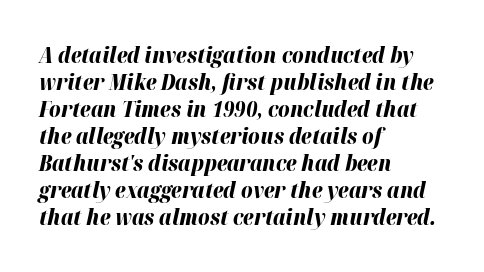
Between one letter and the next there's only the usual sliver of space. A typesetter would mark this as italic. The characters look thick and weighty, a clear bold. Leftover space on each line is placed entirely after the last word. Descender tails drop into unmarked territory.
